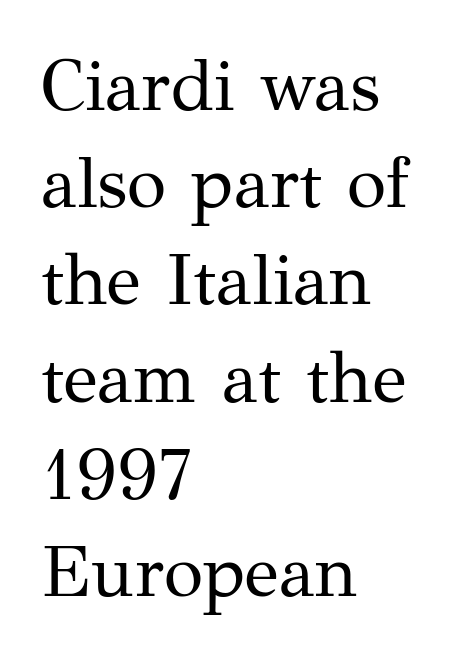
Underlining? Definitely not there. Regarding serifs, this sample has them. Each stroke keeps to a modest, everyday thickness or less. Does the lettering tilt? It doesn't — this is upright. The text block is weighted toward the left margin, trailing off unevenly rightward.
